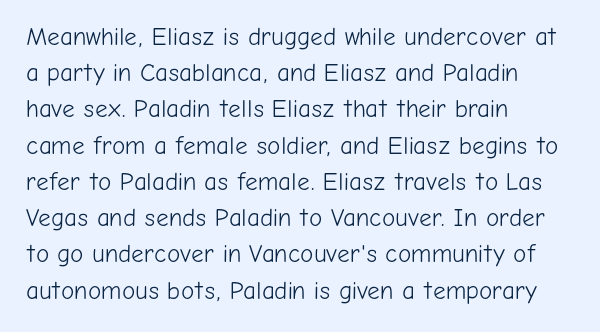
{"italic": "no", "bold": "no", "underline": "no", "align": "left", "line_spacing": "normal", "line_spacing_ratio": 1.45, "letter_spacing": "normal", "letter_spacing_em": 0.0, "glyph_px": 25}
